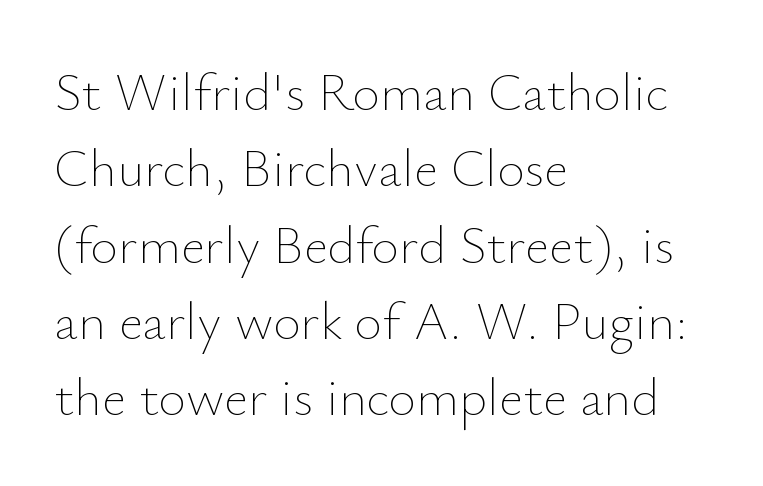
The image shows 53 px thin type, upright; set left-aligned, normal line spacing (1.44x), normal letter spacing, not underlined; low stroke contrast and a small x-height.
